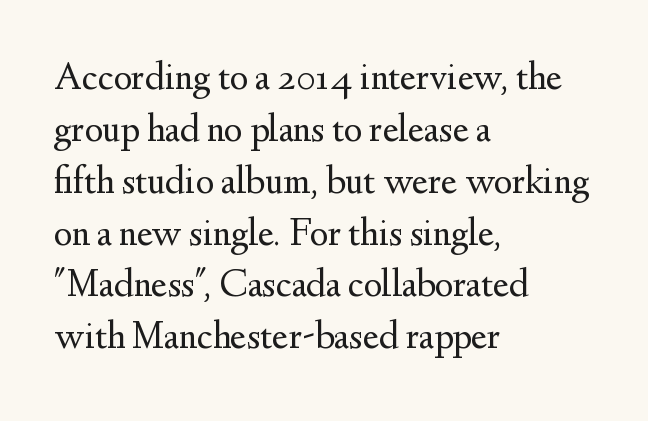
Q: Is the text bold? A: No.
Q: Is the text italic (slanted)? A: No, it is upright.
Q: Is the typeface a serif or a sans-serif typeface? A: Serif.
Q: Is the text underlined? A: No.
Q: How is the paragraph aligned? A: Left-aligned.
Q: Is the spacing between letters normal or unusually wide? A: Normal.
Q: Is the spacing between lines tight, normal or loose? A: Normal.
Q: Width (condensed, normal, or wide)? A: Normal.
Q: Stroke contrast? A: Medium.
Q: x-height? A: Small.
Q: Monospaced? A: No.
